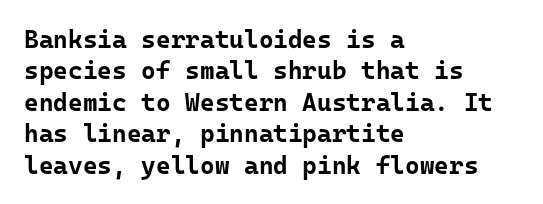
Q: Is the text bold? A: Yes.
Q: Is the text italic (slanted)? A: No, it is upright.
Q: Is the text underlined? A: No.
Q: How is the paragraph aligned? A: Left-aligned.
Q: Is the spacing between letters normal or unusually wide? A: Normal.
Q: Is the spacing between lines tight, normal or loose? A: Normal.
